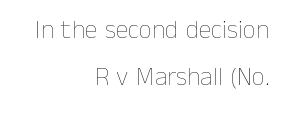
{"italic": "no", "bold": "no", "underline": "no", "align": "right", "line_spacing_ratio": 1.8, "letter_spacing": "normal", "letter_spacing_em": 0.0, "glyph_px": 26}
